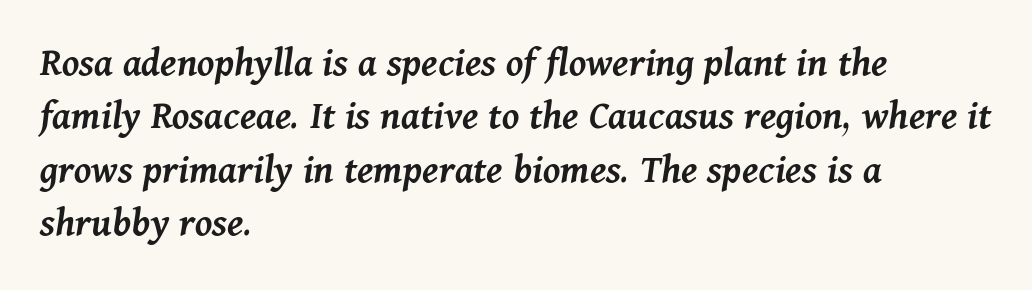
The image shows 42 px semibold type, italic (leaning right); set left-aligned, normal line spacing (1.27x), normal letter spacing, not underlined; medium stroke contrast and a medium x-height.
